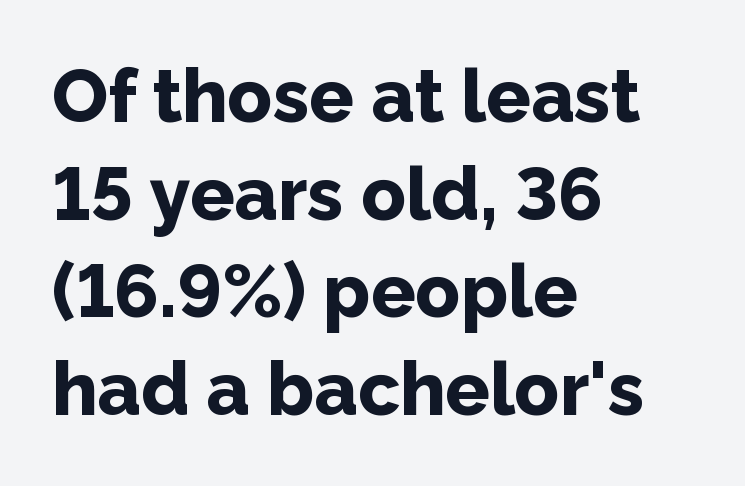
The image shows 74 px bold sans-serif type, upright; set left-aligned, normal line spacing (1.32x), normal letter spacing, not underlined; low stroke contrast and a medium x-height.
